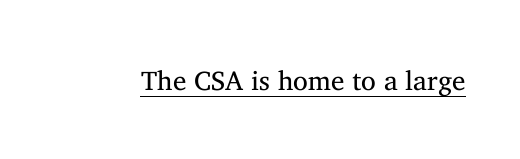
Q: Is the text bold? A: No.
Q: Is the text italic (slanted)? A: No, it is upright.
Q: Is the text underlined? A: Yes.
Q: Is the spacing between letters normal or unusually wide? A: Normal.
